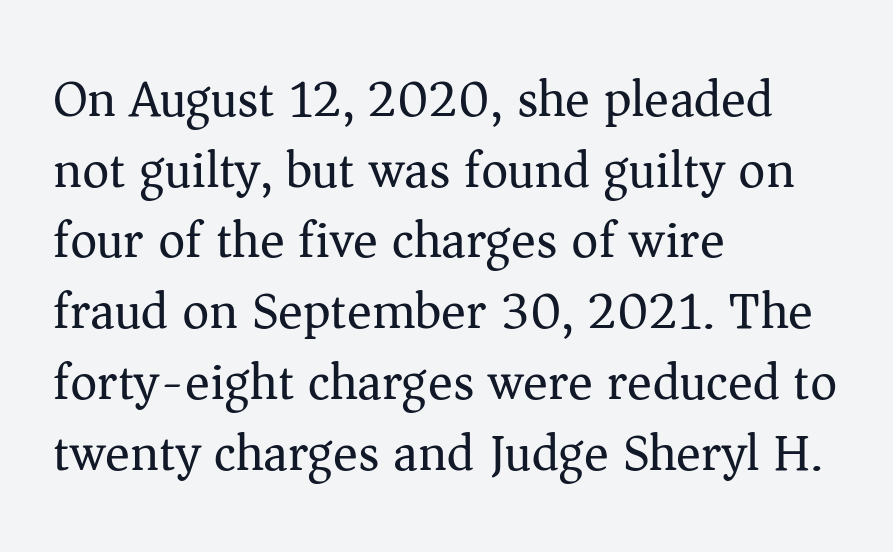
Q: Is the text bold? A: No.
Q: Is the text italic (slanted)? A: No, it is upright.
Q: Is the typeface a serif or a sans-serif typeface? A: Serif.
Q: Is the text underlined? A: No.
Q: How is the paragraph aligned? A: Left-aligned.
Q: Is the spacing between letters normal or unusually wide? A: Normal.
Q: Is the spacing between lines tight, normal or loose? A: Normal.
Q: Width (condensed, normal, or wide)? A: Normal.
Q: Stroke contrast? A: Medium.
Q: x-height? A: Medium.
Q: Monospaced? A: No.
